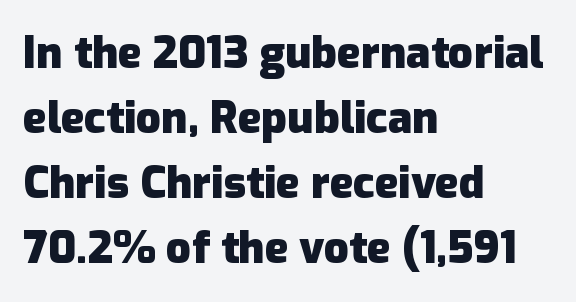
The image shows 44 px heavy sans-serif type, upright; set left-aligned, normal line spacing (1.48x), normal letter spacing, not underlined; low stroke contrast and a medium x-height.
